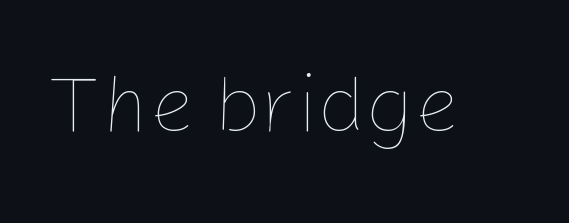
Is the letter spacing exaggerated? No — it looks like the ordinary default. Upright lettering throughout. Heft: none added — not bold. Character widths vary here, with narrow letters taking less room than wide ones.
